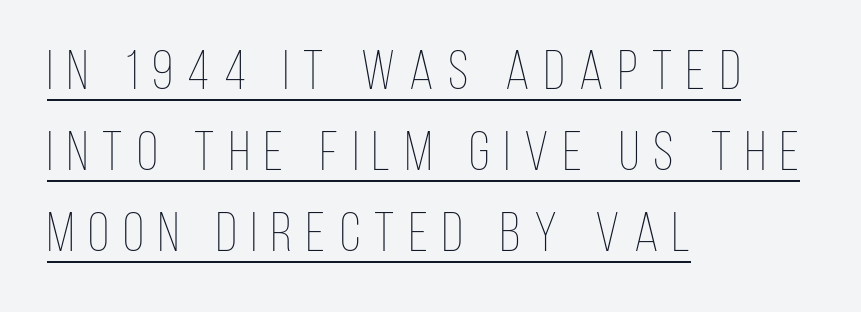
The string is rendered with underlining switched on. The letterforms stand isolated, each surrounded by extra space. The lines are quadded left. Proportional: the letters do not fall into vertical columns. Tall strokes in this sample are plumb rather than angled. Nothing heavy about these letters — not bold at all.
